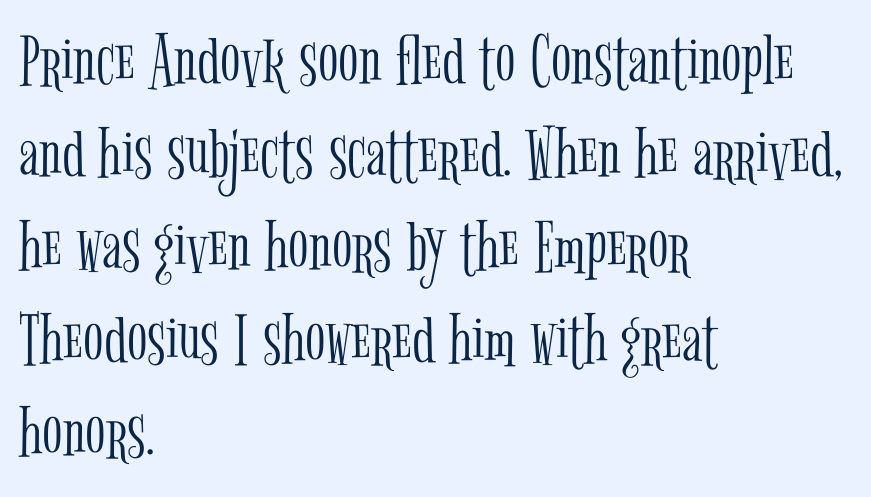
Examine the stroke ends and you'll spot serifs. Nobody drew a line under any word here. Alignment: flush left. The passage shown is not bold in any degree. Characters follow at the spacing the type designer built in.
